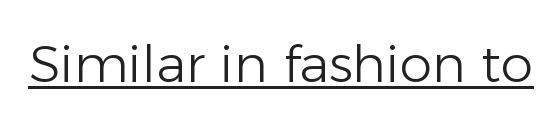
{"serif": "no", "italic": "no", "bold": "no", "weight": "light", "width": "normal", "stroke_contrast": "low", "x_height": "medium", "monospaced": "no", "underline": "yes", "letter_spacing": "normal", "letter_spacing_em": 0.0, "glyph_px": 52}
